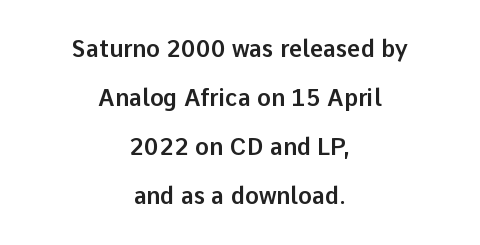
The image shows 23 px text type, upright; set centered, loose line spacing (2.13x), normal letter spacing, not underlined.
